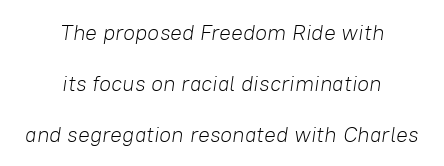
Q: Is the text bold? A: No.
Q: Is the text italic (slanted)? A: Yes, it leans right by about 8 degrees.
Q: Is the text underlined? A: No.
Q: How is the paragraph aligned? A: Centered.
Q: Is the spacing between letters normal or unusually wide? A: Normal.
Q: Is the spacing between lines tight, normal or loose? A: Loose.
